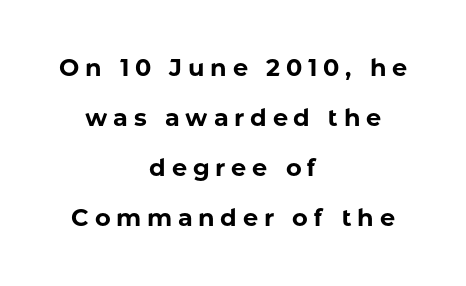
Q: Is the text bold? A: Yes.
Q: Is the text italic (slanted)? A: No, it is upright.
Q: Is the text underlined? A: No.
Q: How is the paragraph aligned? A: Centered.
Q: Is the spacing between letters normal or unusually wide? A: Unusually wide.
Q: Is the spacing between lines tight, normal or loose? A: Loose.
